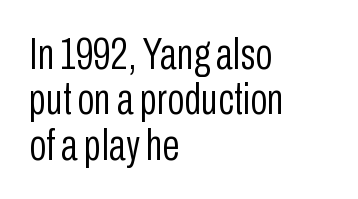
The image shows 45 px light, condensed sans-serif type, upright; set left-aligned, tight line spacing (1.01x), normal letter spacing, not underlined; low stroke contrast and a medium x-height.
